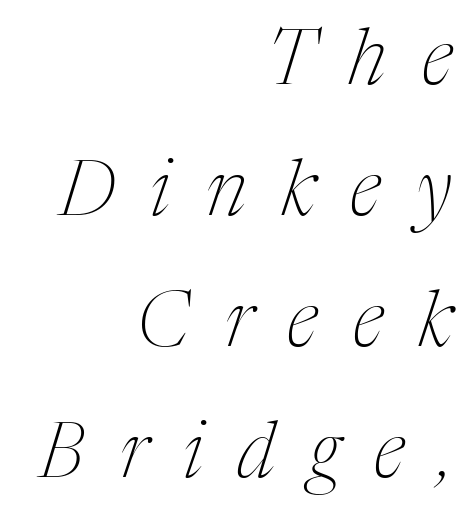
The image shows 77 px thin, condensed serif type, italic (leaning right); set right-aligned, normal line spacing (1.7x), unusually wide letter spacing (+0.46 em), not underlined; medium stroke contrast and a medium x-height.
